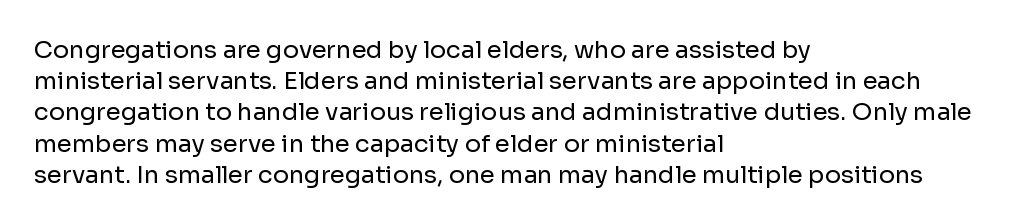
The ragged edge is on the right, which tells us the setting is flush left. The passage shown is not underscored anywhere. These lines were composed using upright roman letters. This sample uses plain, unmodified letter spacing. Reading down the column, the eye jumps a familiar distance to each next line.
